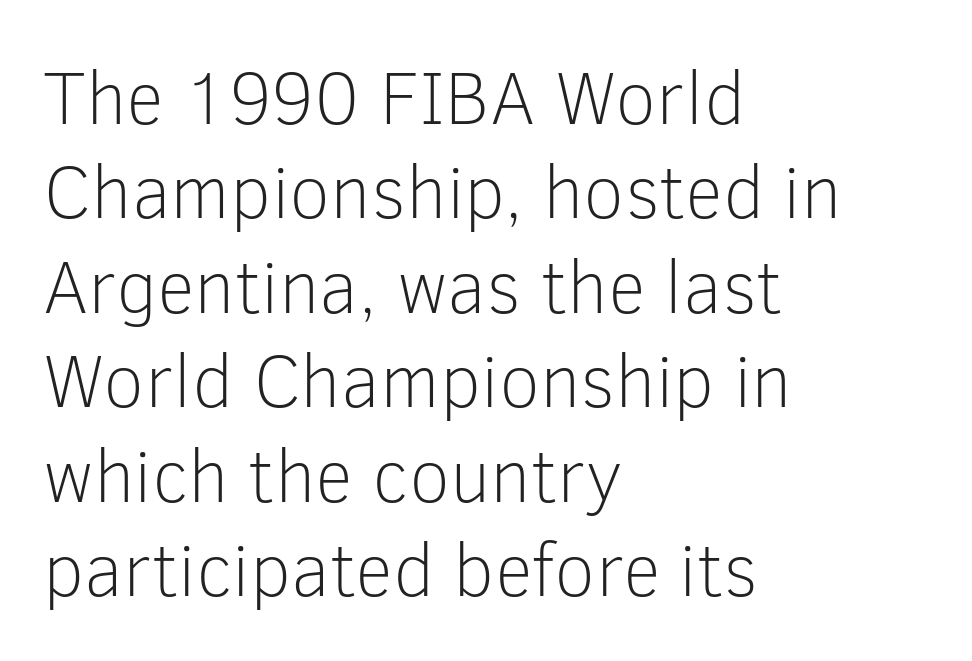
{"serif": "no", "italic": "no", "bold": "no", "weight": "light", "width": "normal", "stroke_contrast": "low", "x_height": "medium", "monospaced": "no", "underline": "no", "align": "left", "line_spacing": "normal", "line_spacing_ratio": 1.26, "letter_spacing": "normal", "letter_spacing_em": 0.0, "glyph_px": 75}
